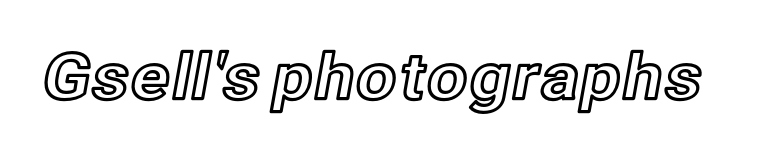
Q: Is the text italic (slanted)? A: Yes.
Q: Is the text underlined? A: No.
Q: Is the spacing between letters normal or unusually wide? A: Normal.
Q: Width (condensed, normal, or wide)? A: Normal.
Q: x-height? A: Medium.
Q: Monospaced? A: No.
